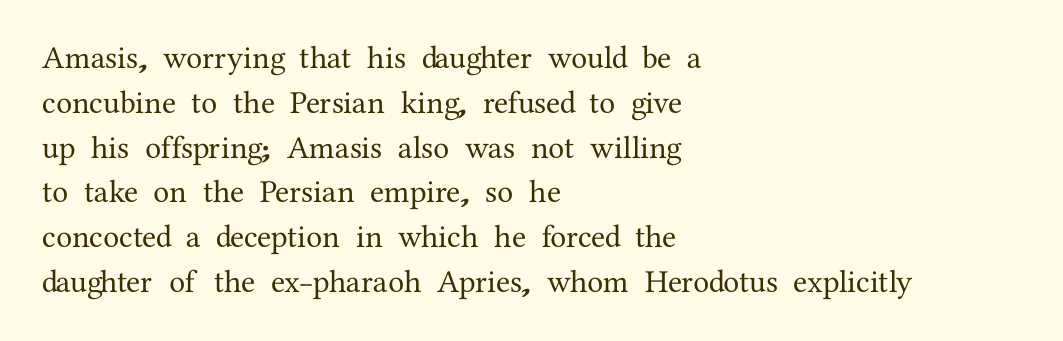
Q: Is the text italic (slanted)? A: No, it is upright.
Q: Is the typeface a serif or a sans-serif typeface? A: Serif.
Q: Is the text underlined? A: No.
Q: How is the paragraph aligned? A: Left-aligned.
Q: Is the spacing between letters normal or unusually wide? A: Normal.
Q: Is the spacing between lines tight, normal or loose? A: Normal.
Q: Width (condensed, normal, or wide)? A: Normal.
Q: Stroke contrast? A: Medium.
Q: x-height? A: Medium.
Q: Monospaced? A: No.
